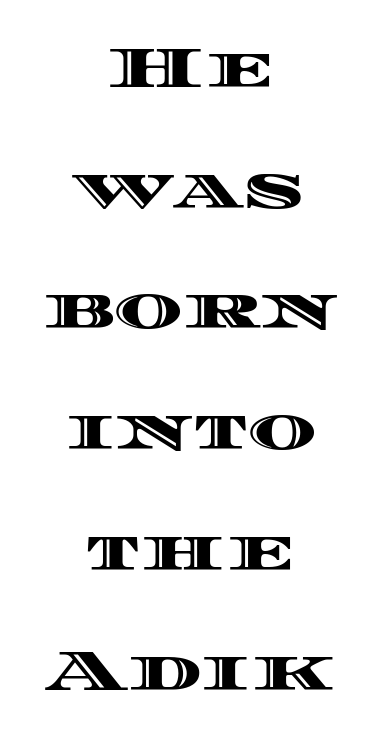
A typesetter would call this proportional, since set widths differ per character. The lines in this sample share a center point and differ in where they start and stop. Students, note that the glyphs here touch the page at normal intervals. The space between consecutive lines is lavish. The foot of each line stays bare and open.
